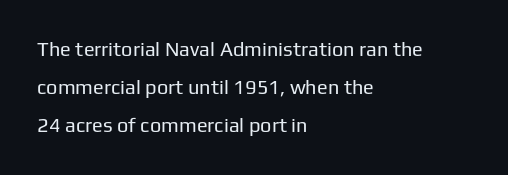
The image shows 20 px text type, upright; set left-aligned, loose line spacing (1.91x), normal letter spacing, not underlined.
